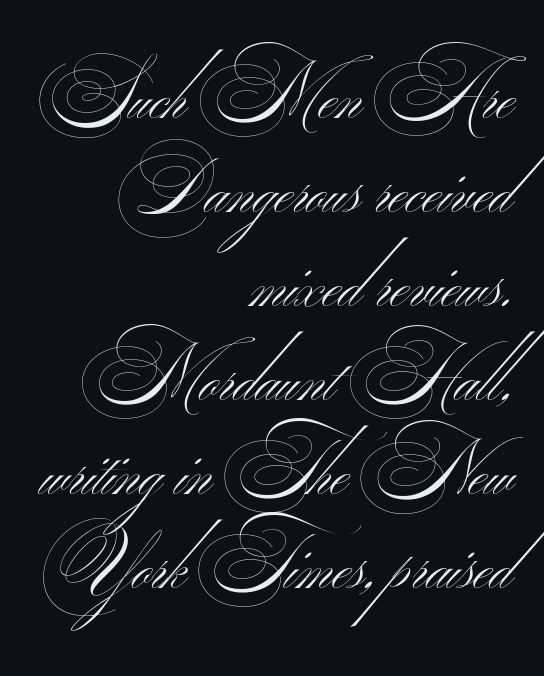
The image shows 77 px thin, wide sans-serif type; set right-aligned, line spacing 1.22x, normal letter spacing, not underlined; medium stroke contrast.
